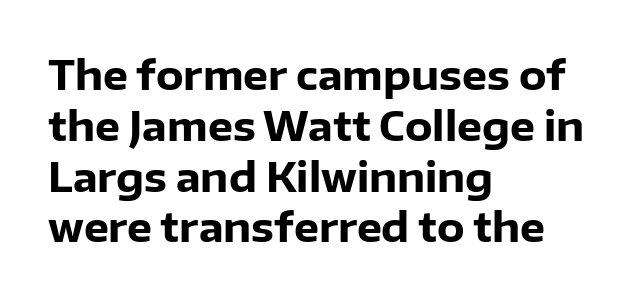
Q: Is the text bold? A: Yes.
Q: Is the text italic (slanted)? A: No, it is upright.
Q: Is the typeface a serif or a sans-serif typeface? A: Sans-serif.
Q: Is the text underlined? A: No.
Q: How is the paragraph aligned? A: Left-aligned.
Q: Is the spacing between letters normal or unusually wide? A: Normal.
Q: Is the spacing between lines tight, normal or loose? A: Normal.
Q: Width (condensed, normal, or wide)? A: Normal.
Q: Stroke contrast? A: Low.
Q: x-height? A: Medium.
Q: Monospaced? A: No.
